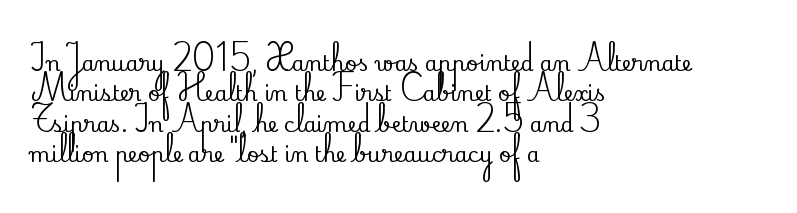
{"italic": "no", "underline": "no", "align": "left", "line_spacing": "normal", "line_spacing_ratio": 1.45, "letter_spacing": "normal", "letter_spacing_em": 0.0, "glyph_px": 21}
